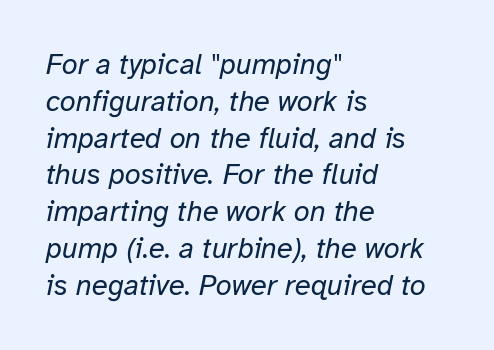
This sample has the flowing, uneven cadence of proportional lettering. One glance says typical: line gaps are just what's usual. This rendering leaves character spacing at its baseline value. Think standard paragraph weight, or any step lighter than that.
